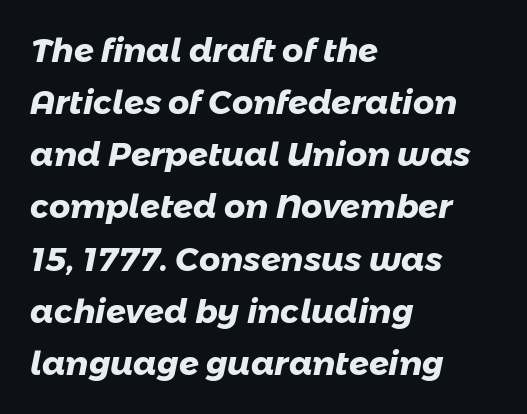
Chunky letters — that's bold for sure. You could not count columns in this text — the font is proportionally spaced. These lines sit exactly where default settings would place them. Nope, no serifs anywhere on these letters. Unmarked baselines from the first word to the last.
